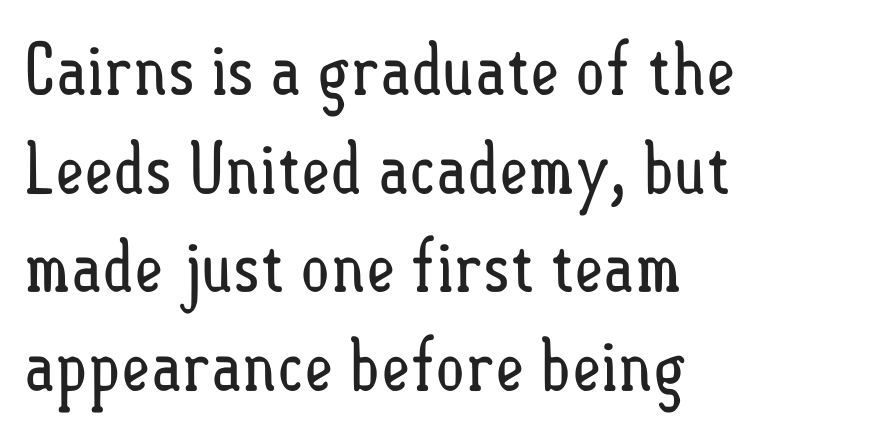
Varying glyph widths throughout — classic text-font behaviour. Inter-character spacing is left at the font's built-in metrics. Descenders hang freely into open space. Weight: in the light-to-regular range.
